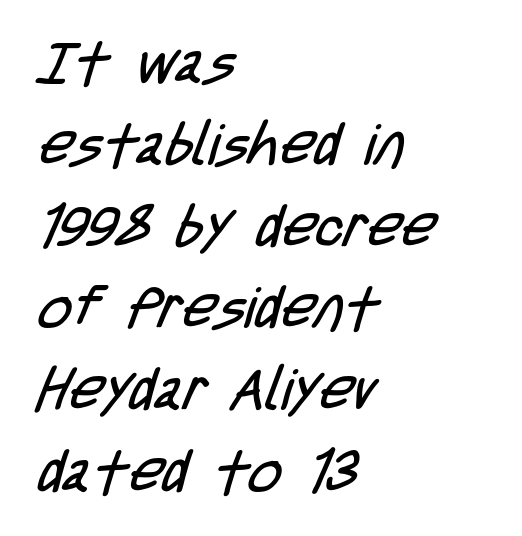
Q: Is the text bold? A: No.
Q: Is the typeface a serif or a sans-serif typeface? A: Sans-serif.
Q: Is the text underlined? A: No.
Q: How is the paragraph aligned? A: Left-aligned.
Q: Is the spacing between letters normal or unusually wide? A: Normal.
Q: Is the spacing between lines tight, normal or loose? A: Normal.
Q: Width (condensed, normal, or wide)? A: Condensed.
Q: Stroke contrast? A: Low.
Q: x-height? A: Large.
Q: Monospaced? A: No.
